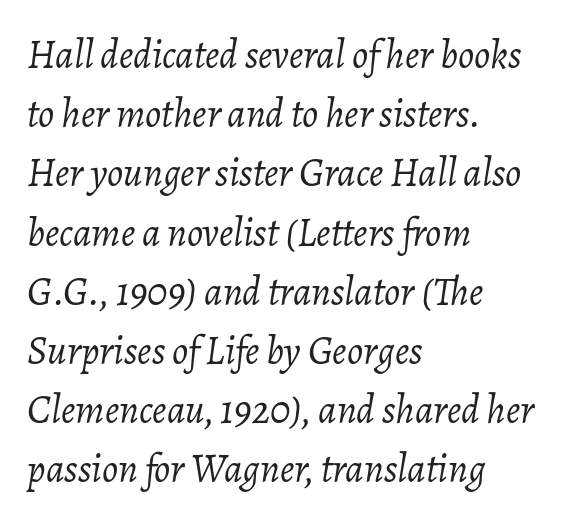
Heaviness? Minimal to ordinary, like unemphasized prose. Teacher's note: observe the even left margin — that is flush-left alignment. Descenders are the only things crossing below the line. Caption: standard tracking, unaltered. The vertical gap from one line to the next is medium.
